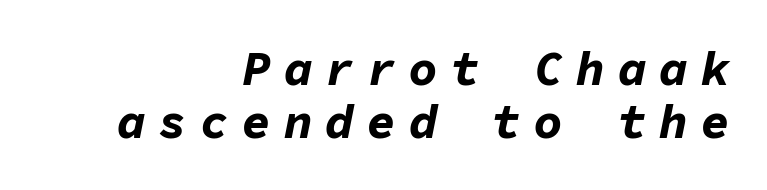
The image shows 48 px bold type, italic (leaning right), monospaced; set right-aligned, tight line spacing (1.11x), unusually wide letter spacing (+0.27 em), not underlined; low stroke contrast and a medium x-height.
